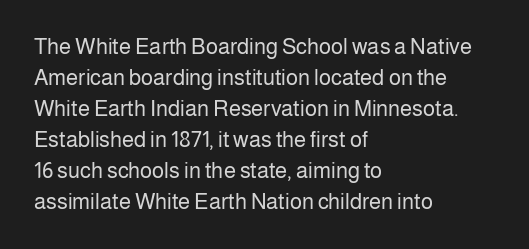
The words here are not underlined. Default kerning and tracking; the words read as compact shapes. The paragraph shown leans on its left margin. Posture: straight, roman, zero tilt. Vertical stems look standard width or narrower in stroke. Vertical spacing — default.
